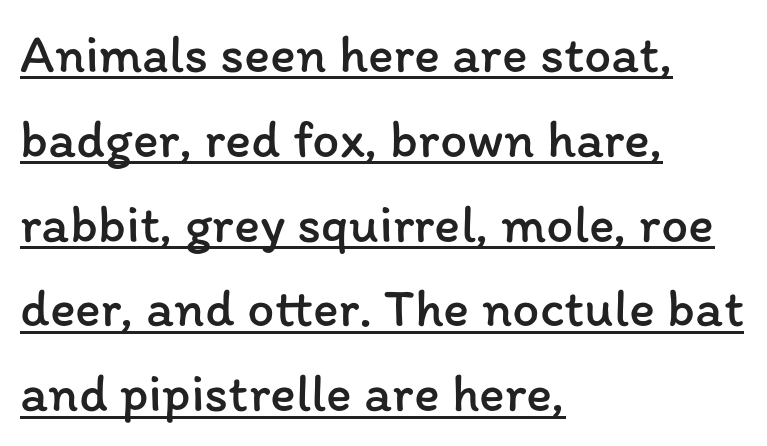
The image shows 54 px regular-weight type, upright; set left-aligned, normal line spacing (1.57x), normal letter spacing, underlined; low stroke contrast and a medium x-height.
